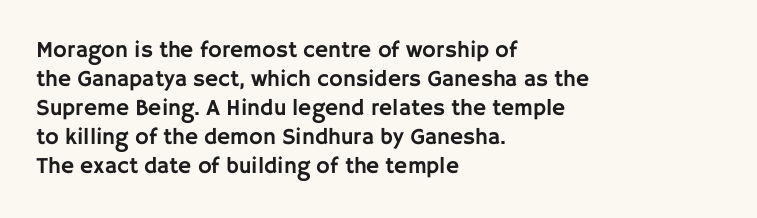
Q: Is the text italic (slanted)? A: No, it is upright.
Q: Is the text underlined? A: No.
Q: How is the paragraph aligned? A: Left-aligned.
Q: Is the spacing between letters normal or unusually wide? A: Normal.
Q: Is the spacing between lines tight, normal or loose? A: Normal.
